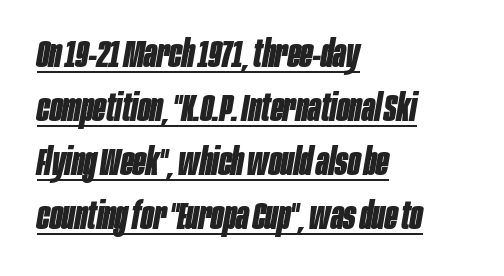
Is this a fixed-width face? No — the glyphs have proportional, varying widths. Line spacing here is normal. Each line of the rendering has a horizontal stroke beneath the glyphs. Does the copy run flush right? No — it runs flush left. Notice how thick the strokes are: this is what a full bold looks like. Letter spacing: default.
